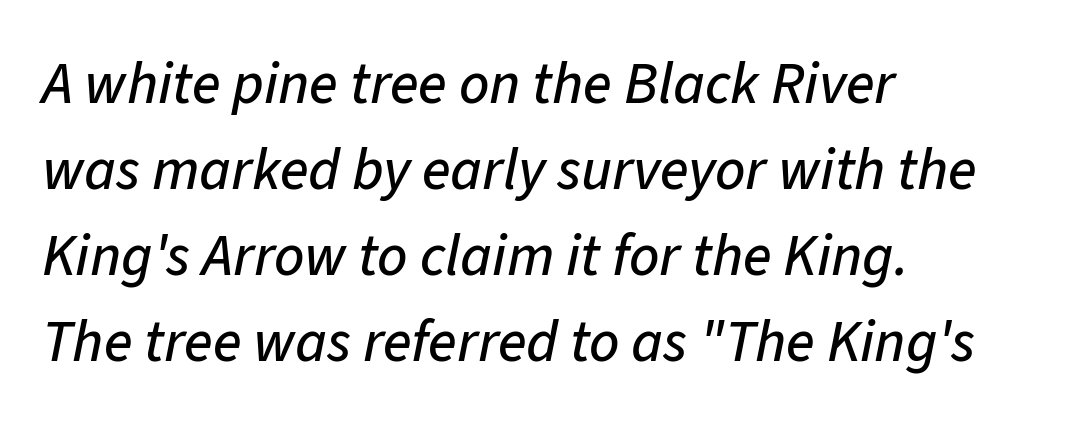
Q: Is the text italic (slanted)? A: Yes, it leans right by about 11 degrees.
Q: Is the text underlined? A: No.
Q: How is the paragraph aligned? A: Left-aligned.
Q: Is the spacing between letters normal or unusually wide? A: Normal.
Q: Is the spacing between lines tight, normal or loose? A: Normal.
Q: Width (condensed, normal, or wide)? A: Normal.
Q: Stroke contrast? A: Low.
Q: x-height? A: Medium.
Q: Monospaced? A: No.
